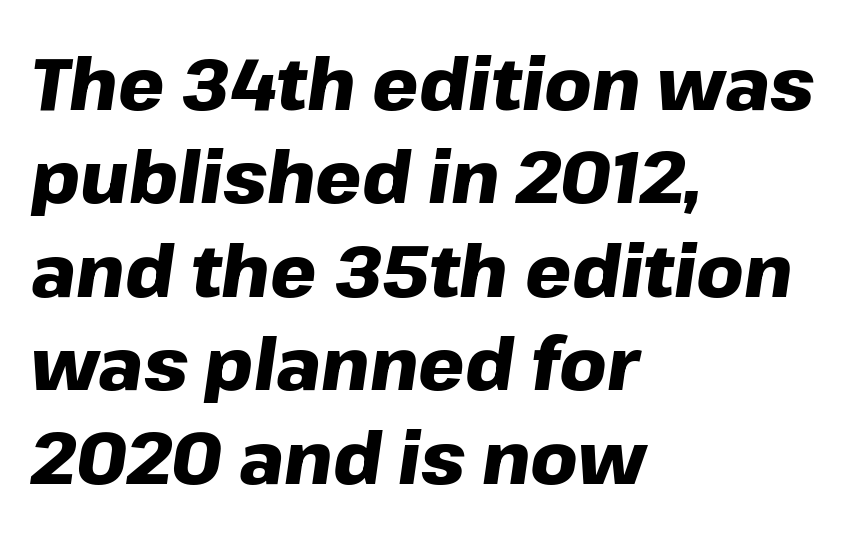
Is the letter spacing exaggerated? No — it looks like the ordinary default. The lines in this sample share a left origin and differ only in where they stop. The words here are not underlined. Baseline-to-baseline distance is the conventional proportion of letter height. Think of a printed novel: that variable character pitch is what you see here.
